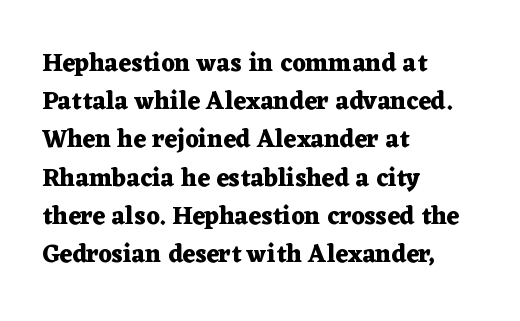
Q: Is the text bold? A: Yes.
Q: Is the text italic (slanted)? A: No, it is upright.
Q: Is the text underlined? A: No.
Q: How is the paragraph aligned? A: Left-aligned.
Q: Is the spacing between letters normal or unusually wide? A: Normal.
Q: Is the spacing between lines tight, normal or loose? A: Normal.
